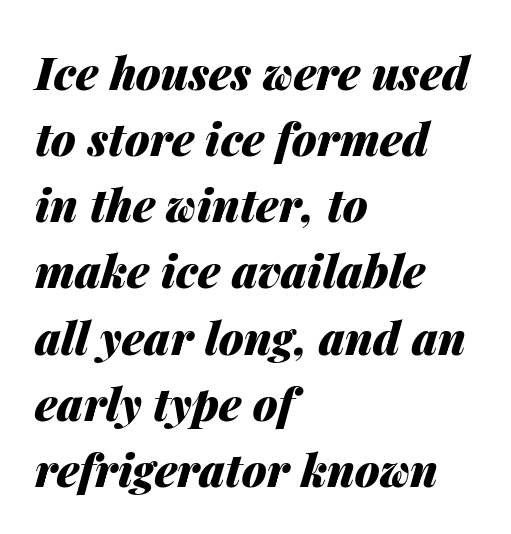
Q: Is the text bold? A: Yes.
Q: Is the text italic (slanted)? A: Yes, it leans right by about 14 degrees.
Q: Is the text underlined? A: No.
Q: How is the paragraph aligned? A: Left-aligned.
Q: Is the spacing between letters normal or unusually wide? A: Normal.
Q: Is the spacing between lines tight, normal or loose? A: Normal.
Q: Width (condensed, normal, or wide)? A: Normal.
Q: Stroke contrast? A: Medium.
Q: x-height? A: Medium.
Q: Monospaced? A: No.
